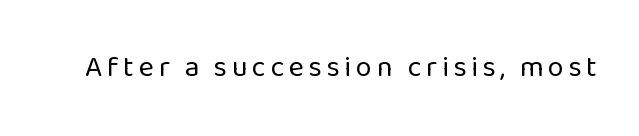
Descenders hang freely into open space. Note: no serifs on the glyphs. Think of a printed novel: that variable character pitch is what you see here. Weight class: somewhere from thin through regular.
